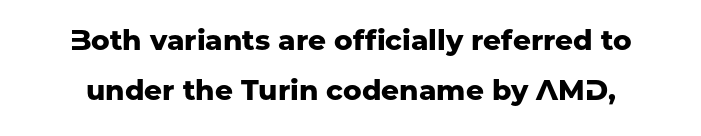
{"serif": "no", "italic": "no", "bold": "yes", "weight": "heavy", "width": "normal", "stroke_contrast": "low", "x_height": "medium", "monospaced": "no", "underline": "no", "line_spacing_ratio": 1.79, "letter_spacing": "normal", "letter_spacing_em": 0.0, "glyph_px": 28}
